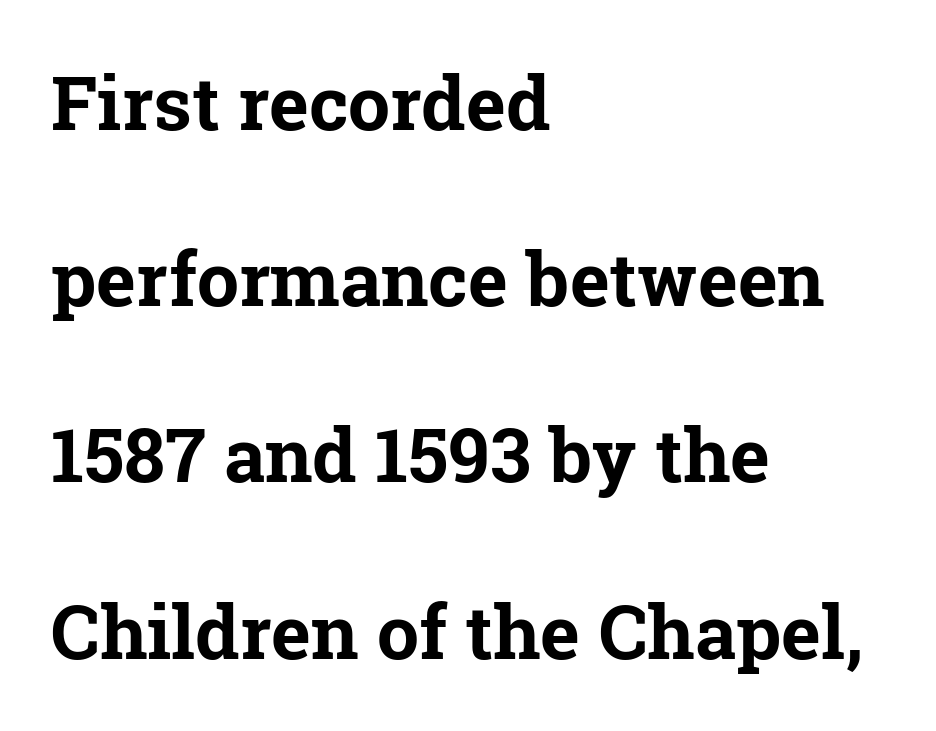
The text block is weighted toward the left margin, trailing off unevenly rightward. Unlike a clean sans, this face finishes its strokes with serifs. This sample has the flowing, uneven cadence of proportional lettering. The tracking reads as untouched default to a designer's eye.
